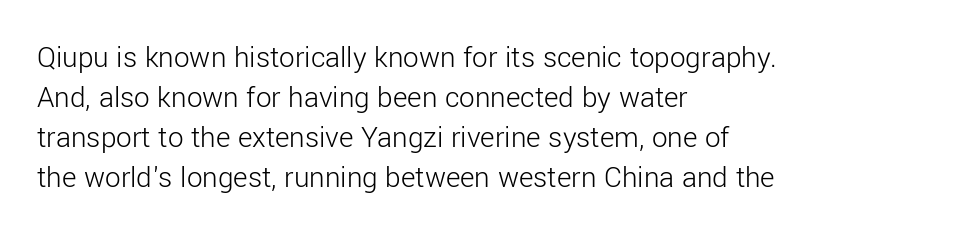
Grotesque or geometric, the face here clearly has no serifs. If you drew a ruler down the left edge, every line would touch it. This sample has the flowing, uneven cadence of proportional lettering. The area under the type is left untouched.
